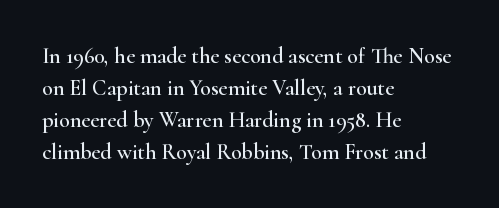
{"italic": "no", "underline": "no", "align": "left", "line_spacing": "normal", "line_spacing_ratio": 1.45, "letter_spacing": "normal", "letter_spacing_em": 0.0, "glyph_px": 22}
